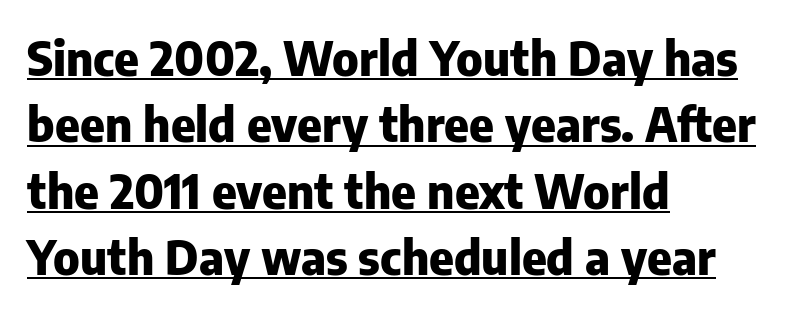
The image shows 47 px heavy sans-serif type, upright; set left-aligned, normal line spacing (1.41x), normal letter spacing, underlined; low stroke contrast and a medium x-height.
